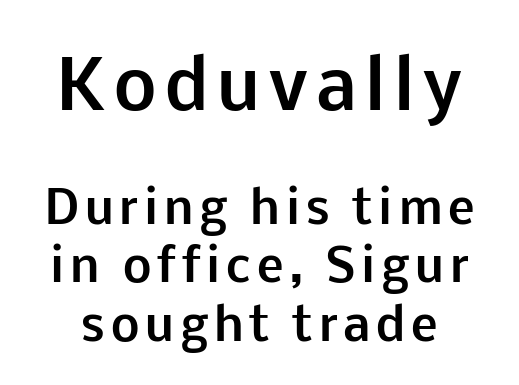
Q: Is the text bold? A: Yes.
Q: Is the text italic (slanted)? A: No, it is upright.
Q: Is the typeface a serif or a sans-serif typeface? A: Sans-serif.
Q: Is the text underlined? A: No.
Q: Is the spacing between lines tight, normal or loose? A: Normal.
Q: Which block of text is set in a larger size, the first (top) or the second (bottom)? A: The first (top) one.
Q: Width (condensed, normal, or wide)? A: Normal.
Q: Stroke contrast? A: Low.
Q: x-height? A: Medium.
Q: Monospaced? A: No.
